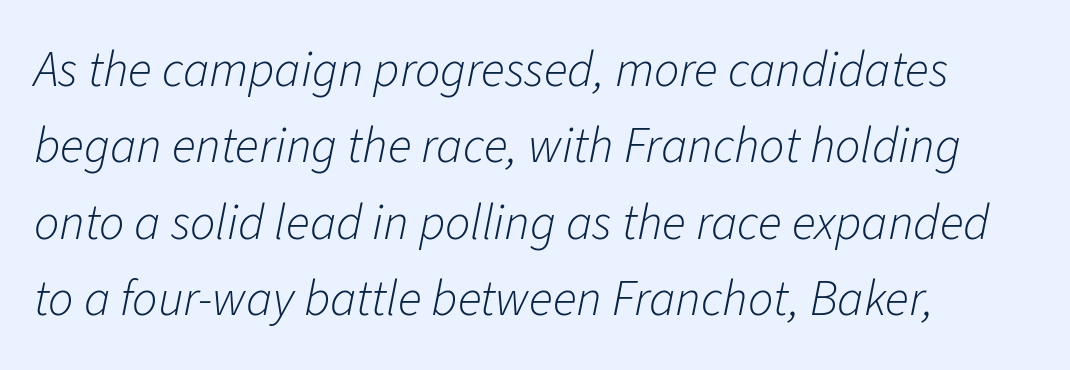
You can tell it's italic because the verticals aren't actually vertical. The characters are drawn with everyday or finer stroke widths. Character widths vary here, with narrow letters taking less room than wide ones. This rendering uses left alignment, leaving the right contour irregular. Each row of text sits above clean, open space. Honestly, the letter spacing is just normal — you wouldn't notice it.
